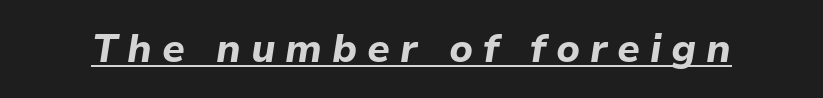
The letters are slanted; this is an italic face. The rendered words wear a rule along their underside. Characters follow at a spacing far wider than the type designer built in. A dark, heavy texture on the line: the type is bold. Spacing verdict: proportional, widths tailored to each character.
